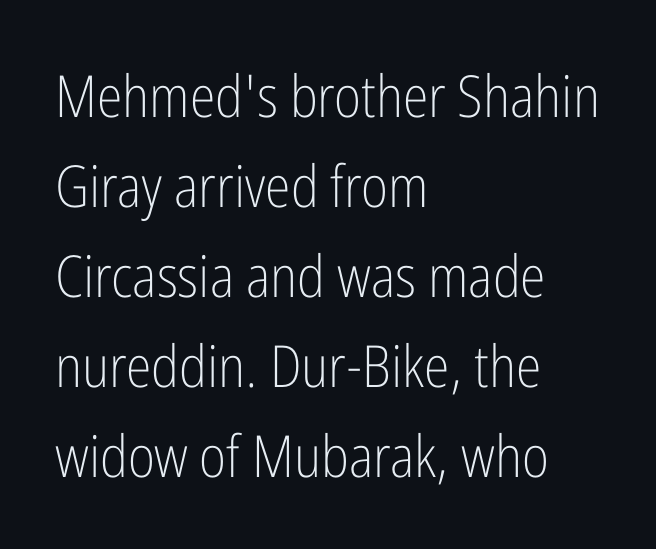
Q: Is the text bold? A: No.
Q: Is the text italic (slanted)? A: No, it is upright.
Q: Is the typeface a serif or a sans-serif typeface? A: Sans-serif.
Q: Is the text underlined? A: No.
Q: How is the paragraph aligned? A: Left-aligned.
Q: Is the spacing between letters normal or unusually wide? A: Normal.
Q: Is the spacing between lines tight, normal or loose? A: Normal.
Q: Width (condensed, normal, or wide)? A: Condensed.
Q: Stroke contrast? A: Low.
Q: x-height? A: Medium.
Q: Monospaced? A: No.
